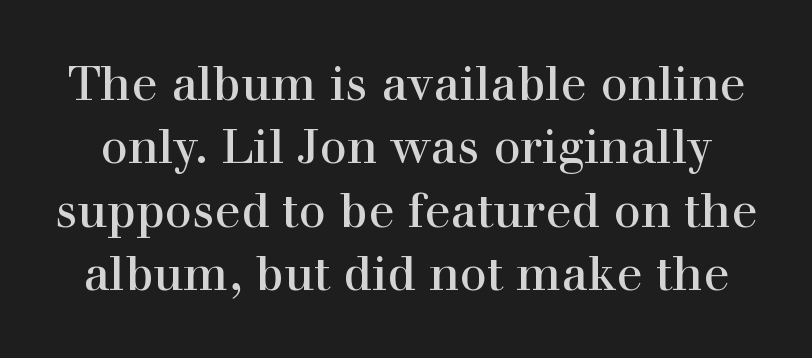
Q: Is the text italic (slanted)? A: No, it is upright.
Q: Is the typeface a serif or a sans-serif typeface? A: Serif.
Q: Is the text underlined? A: No.
Q: Is the spacing between letters normal or unusually wide? A: Normal.
Q: Is the spacing between lines tight, normal or loose? A: Normal.
Q: Width (condensed, normal, or wide)? A: Normal.
Q: x-height? A: Medium.
Q: Monospaced? A: No.
